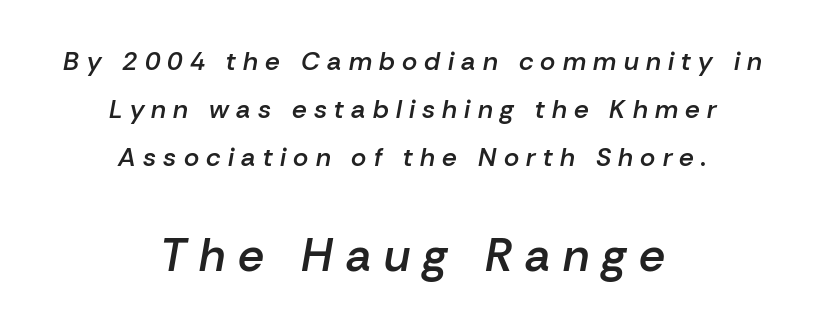
{"italic": "yes", "lean": "right", "slant_degrees": 10, "bold": "semi", "weight": "semibold", "width": "normal", "stroke_contrast": "low", "x_height": "medium", "monospaced": "no", "underline": "no", "align": "center", "line_spacing_ratio": 1.85, "letter_spacing": "wide", "letter_spacing_em": 0.28, "larger_block": "second", "size_ratio": 1.77, "glyph_px": 46}
